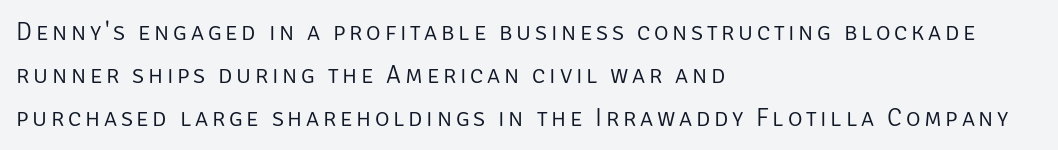
Q: Is the text bold? A: No.
Q: Is the text italic (slanted)? A: No, it is upright.
Q: Is the text underlined? A: No.
Q: How is the paragraph aligned? A: Left-aligned.
